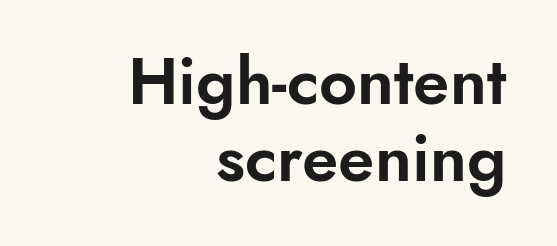
{"serif": "no", "italic": "no", "width": "normal", "stroke_contrast": "low", "x_height": "small", "monospaced": "no", "underline": "no", "align": "right", "line_spacing_ratio": 1.16, "letter_spacing": "normal", "letter_spacing_em": 0.0, "glyph_px": 66}
